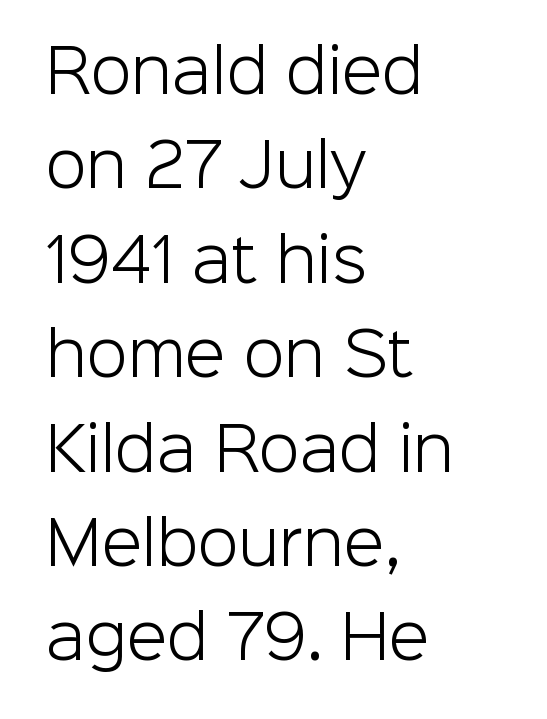
The image shows 59 px light sans-serif type, upright; set left-aligned, normal line spacing (1.6x), normal letter spacing, not underlined; low stroke contrast and a medium x-height.
